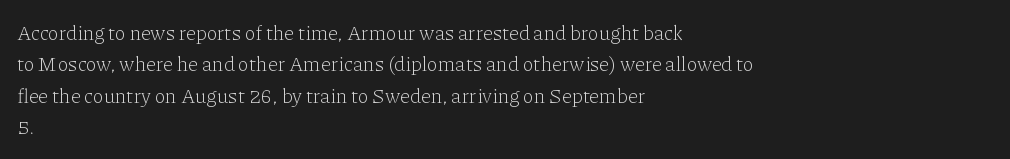
Line spacing here is normal. A typesetter would mark this as roman, not italic. The specimen omits any rule beneath the text block's lines. The rag falls on the right side of this text block. The characters are drawn with everyday or finer stroke widths.
